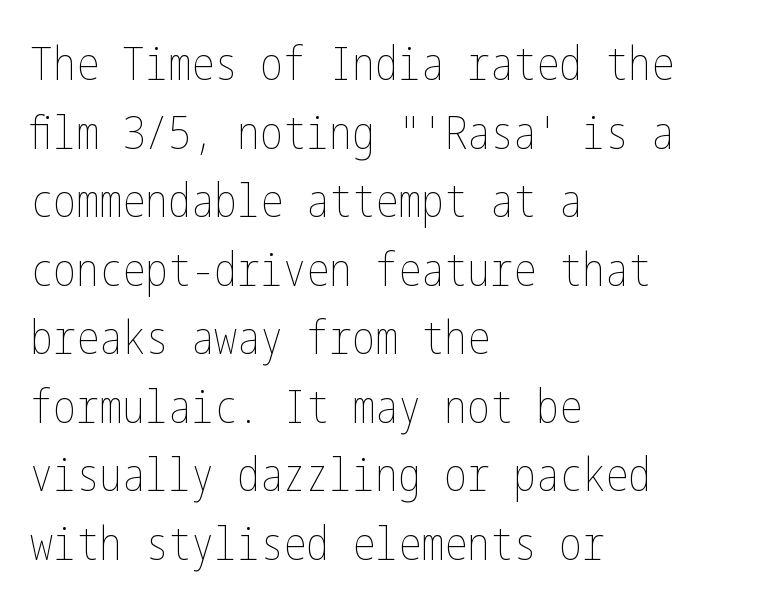
{"italic": "no", "bold": "no", "weight": "thin", "width": "condensed", "stroke_contrast": "low", "x_height": "medium", "underline": "no", "align": "left", "line_spacing": "normal", "line_spacing_ratio": 1.49, "letter_spacing": "normal", "letter_spacing_em": 0.0, "glyph_px": 46}
